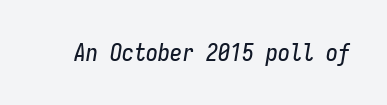
The passage shown leans; its letterforms are oblique. What stands out about the letter spacing? Nothing — it is the standard amount. Honestly, there is no underline to notice here at all.
